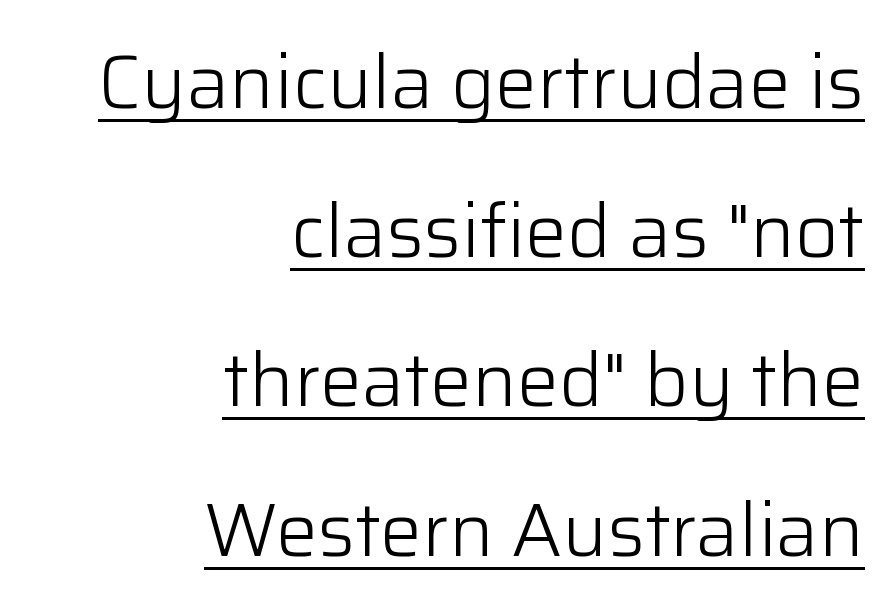
{"serif": "no", "italic": "no", "bold": "no", "weight": "light", "width": "normal", "stroke_contrast": "low", "x_height": "medium", "monospaced": "no", "underline": "yes", "align": "right", "line_spacing": "loose", "line_spacing_ratio": 1.99, "letter_spacing": "normal", "letter_spacing_em": 0.0, "glyph_px": 75}
